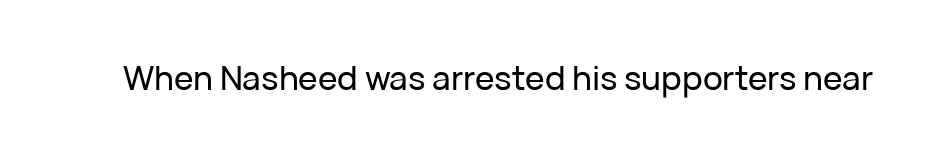
{"serif": "no", "italic": "no", "width": "normal", "stroke_contrast": "low", "x_height": "medium", "monospaced": "no", "underline": "no", "letter_spacing": "normal", "letter_spacing_em": 0.0, "glyph_px": 33}
